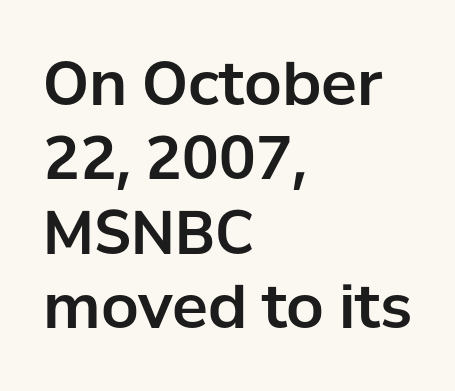
The image shows 60 px sans-serif type, upright; set left-aligned, line spacing 1.24x, normal letter spacing, not underlined; low stroke contrast and a medium x-height.
